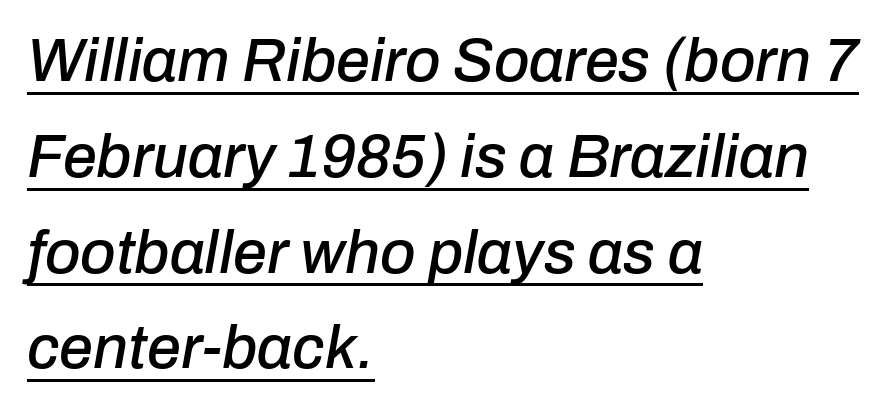
The lines in this sample share a left origin and differ only in where they stop. Looking at the ascenders, they clearly lean. Letter spacing: default. Character widths vary here, with narrow letters taking less room than wide ones. Leading matches the norm, producing a regular column. A rule runs beneath these lines of type.
